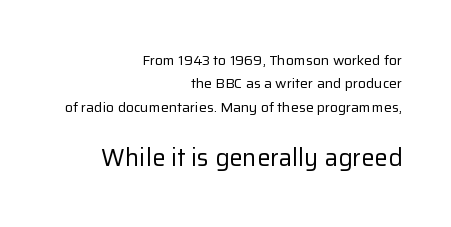
Top chunk: small. Bottom chunk: large. Horizontal bands of white between lines are of average thickness. Bold? No — there's no thickening of the strokes. The rendering keeps characters at their native spacing. Unlike italic type, these characters show no tilt at all.
